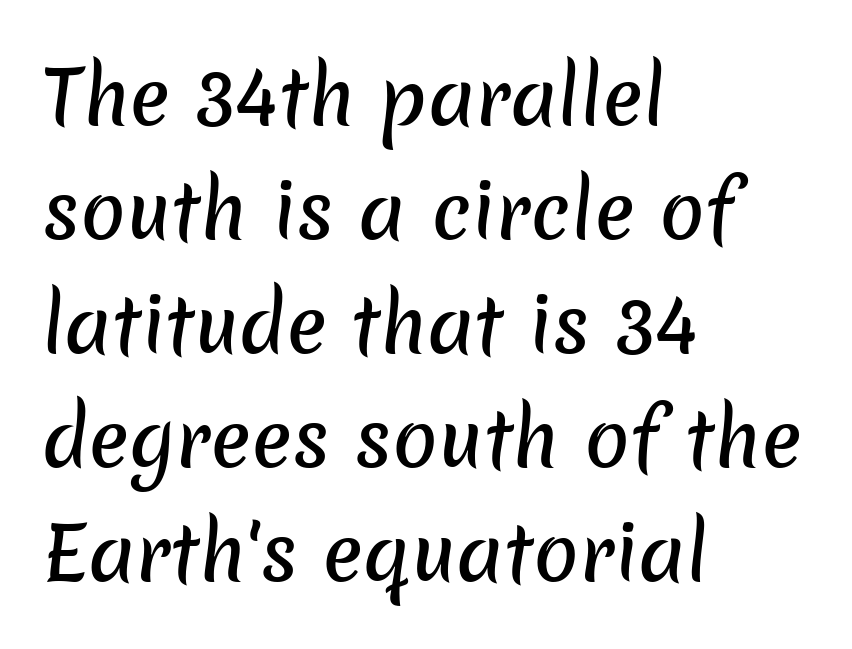
The image shows 75 px sans-serif type; set left-aligned, normal line spacing (1.52x), normal letter spacing, not underlined; low stroke contrast and a medium x-height.
